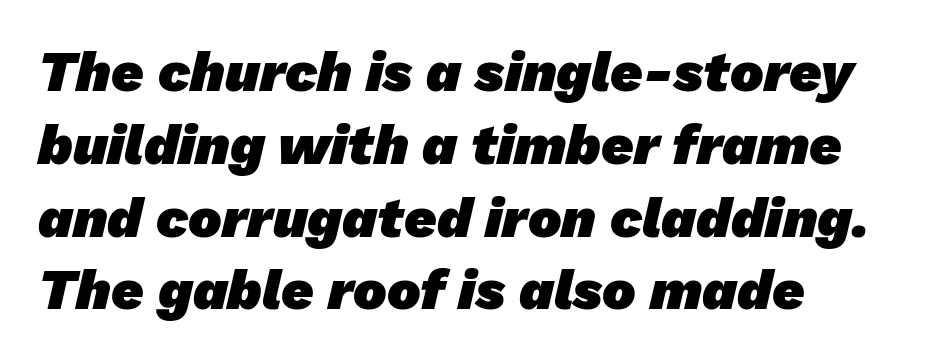
Decoration check: the copy has no underline. Spacing verdict: proportional, widths tailored to each character. This is sans-serif lettering, the kind often seen on screens and signage. Every letter is thick-stroked: bold, no question.
